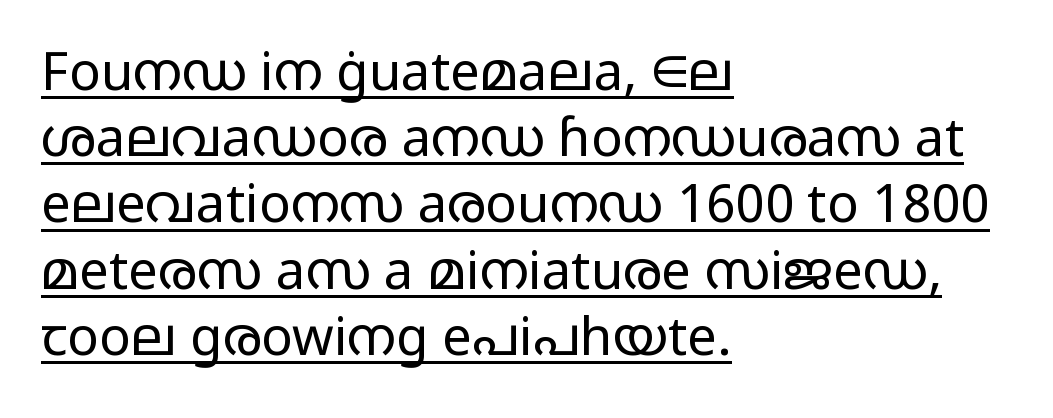
Q: Is the text bold? A: No.
Q: Is the text italic (slanted)? A: No, it is upright.
Q: Is the typeface a serif or a sans-serif typeface? A: Sans-serif.
Q: Is the text underlined? A: Yes.
Q: How is the paragraph aligned? A: Left-aligned.
Q: Is the spacing between letters normal or unusually wide? A: Normal.
Q: Is the spacing between lines tight, normal or loose? A: Normal.
Q: Width (condensed, normal, or wide)? A: Wide.
Q: Stroke contrast? A: Low.
Q: x-height? A: Medium.
Q: Monospaced? A: No.
